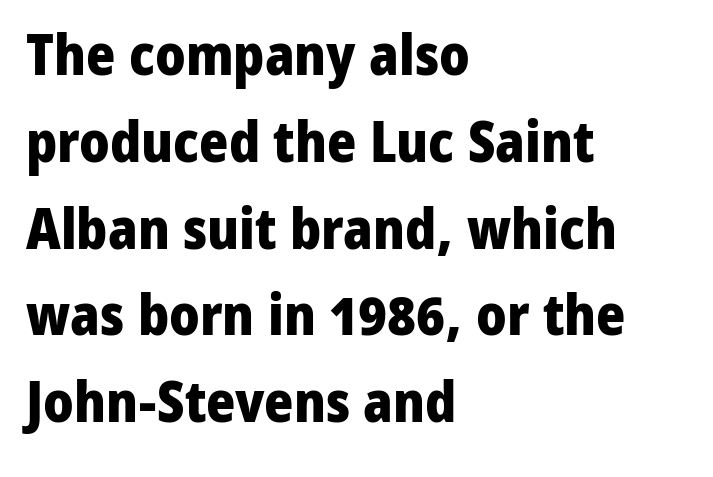
This sample keeps an unexceptional amount of space between lines. Each letter keeps its own natural width here, so spacing adapts to shape. The gap between lines stays unmarked. This is roman type, the default non-slanted kind.
